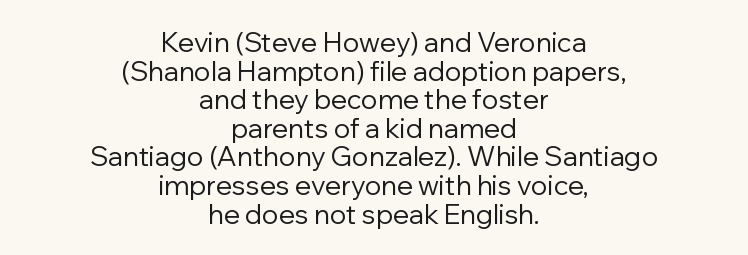
The image shows 27 px text type, upright; set centered, tight line spacing (1.06x), normal letter spacing, not underlined.
